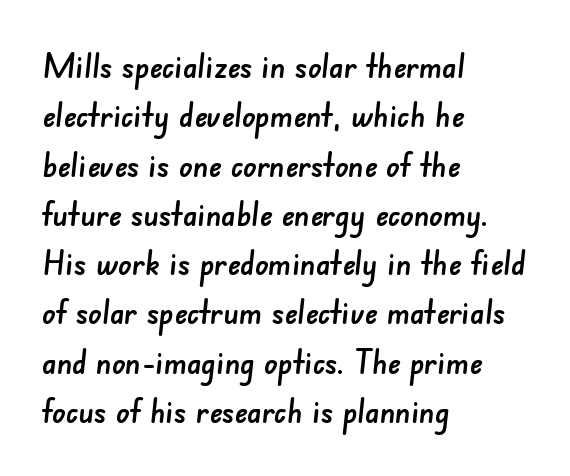
{"serif": "no", "width": "normal", "stroke_contrast": "low", "x_height": "small", "monospaced": "no", "underline": "no", "align": "left", "line_spacing": "normal", "line_spacing_ratio": 1.45, "letter_spacing": "normal", "letter_spacing_em": 0.0, "glyph_px": 34}
